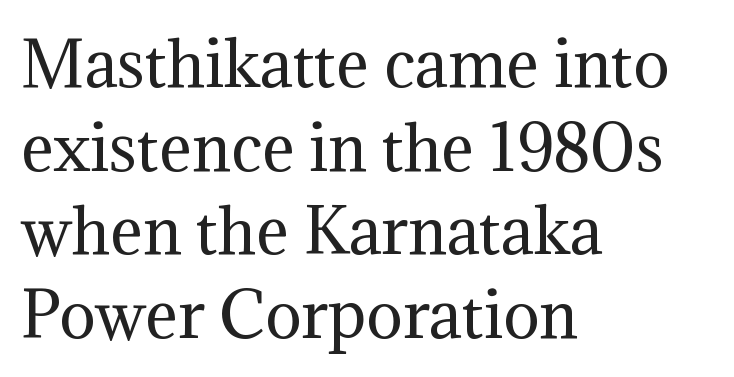
The image shows 61 px regular-weight serif type, upright; set left-aligned, normal line spacing (1.37x), normal letter spacing, not underlined; medium stroke contrast and a medium x-height.
